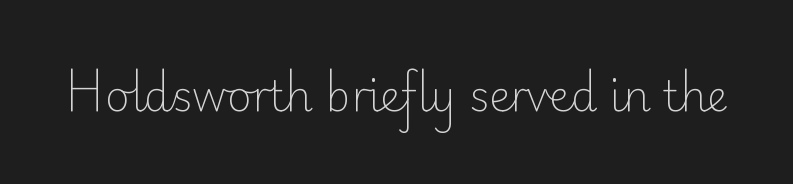
The gaps between neighbouring characters are ordinary and unremarkable. Weight: regular or lighter. Nothing sits at the stroke ends, so this counts as sans-serif. Is this a fixed-width face? No — the glyphs have proportional, varying widths. Vertical strokes here are truly vertical.
